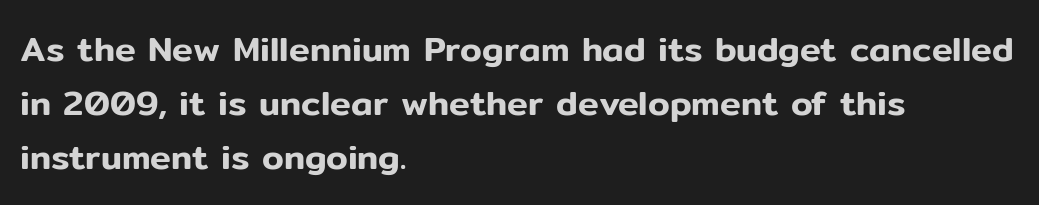
What's the leading like? Ordinary, nothing unusual. In terms of letterspacing, this is plain default setting. Is this a fixed-width face? No — the glyphs have proportional, varying widths. In CSS terms this would be text-align: left. A clean baseline with only descenders dipping below it. Check where the strokes stop: nothing finishes them off — pure sans.
